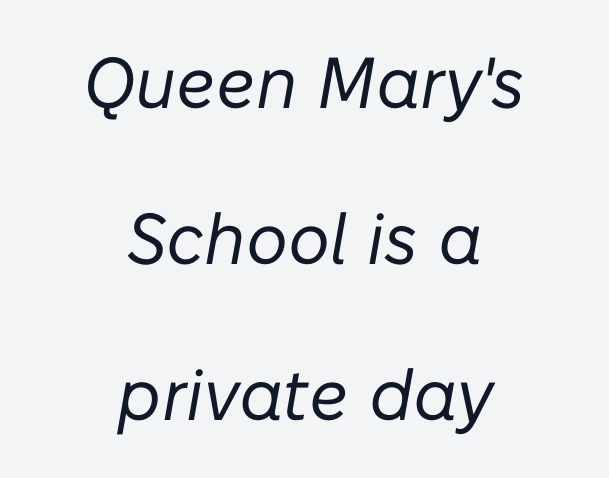
{"italic": "yes", "lean": "right", "slant_degrees": 10, "bold": "no", "weight": "regular", "width": "normal", "stroke_contrast": "low", "x_height": "medium", "monospaced": "no", "underline": "no", "align": "center", "line_spacing": "loose", "line_spacing_ratio": 2.17, "letter_spacing": "normal", "letter_spacing_em": 0.0, "glyph_px": 72}
